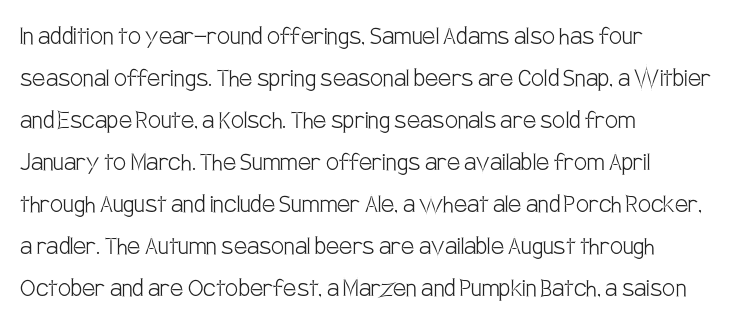
Q: Is the text bold? A: No.
Q: Is the text italic (slanted)? A: No, it is upright.
Q: Is the typeface a serif or a sans-serif typeface? A: Sans-serif.
Q: Is the text underlined? A: No.
Q: How is the paragraph aligned? A: Left-aligned.
Q: Is the spacing between letters normal or unusually wide? A: Normal.
Q: Is the spacing between lines tight, normal or loose? A: Normal.
Q: Width (condensed, normal, or wide)? A: Condensed.
Q: Stroke contrast? A: Low.
Q: x-height? A: Large.
Q: Monospaced? A: No.
